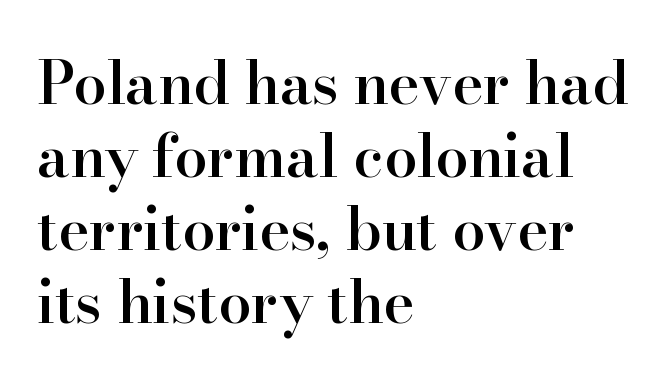
{"serif": "yes", "italic": "no", "bold": "semi", "weight": "semibold", "width": "normal", "stroke_contrast": "high", "x_height": "small", "monospaced": "no", "underline": "no", "align": "left", "line_spacing_ratio": 1.24, "letter_spacing": "normal", "letter_spacing_em": 0.0, "glyph_px": 59}
